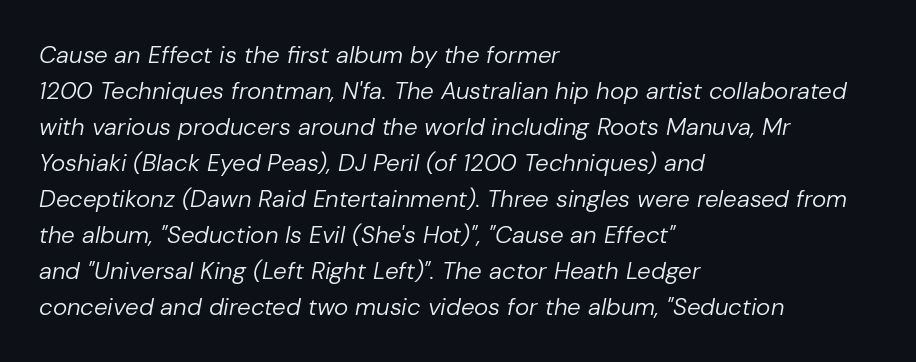
This sample uses plain, unmodified letter spacing. The text carries the slant typical of an italic or oblique font. Caption: face not bold, strokes unweighted. Descenders hang freely into open space. The passage is arranged the way most books set body copy — flush left. If you measured baseline to baseline, you'd find a middling distance.
